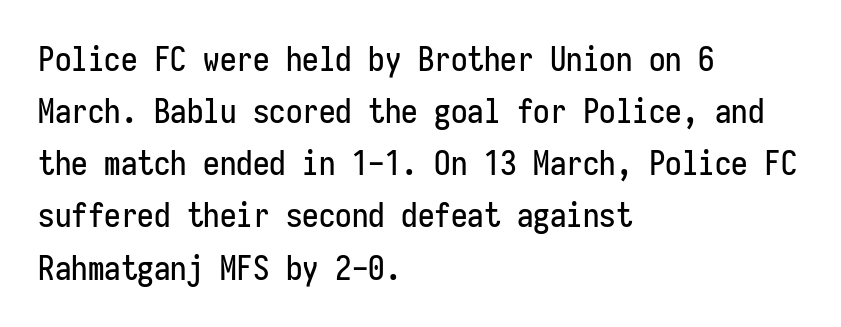
{"serif": "no", "italic": "no", "width": "condensed", "stroke_contrast": "low", "x_height": "medium", "monospaced": "yes", "underline": "no", "align": "left", "line_spacing": "normal", "line_spacing_ratio": 1.58, "letter_spacing": "normal", "letter_spacing_em": 0.0, "glyph_px": 33}
